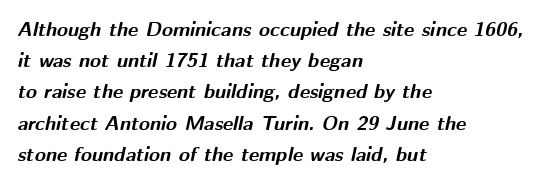
Every character sits at an angle, as italics do. A typesetter would call this leading conventional body-copy spacing. Typesetter's note: full bold, strokes at maximum text heaviness. Casual observation: everything's shoved over to the left. Standard letterfit; no display-style spreading of the glyphs.
